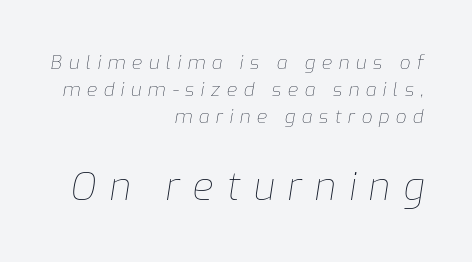
{"italic": "yes", "lean": "right", "slant_degrees": 9, "bold": "no", "weight": "thin", "width": "normal", "stroke_contrast": "low", "x_height": "medium", "monospaced": "no", "underline": "no", "align": "right", "line_spacing": "normal", "line_spacing_ratio": 1.43, "letter_spacing": "wide", "letter_spacing_em": 0.34, "larger_block": "second", "size_ratio": 2.0, "glyph_px": 38}
